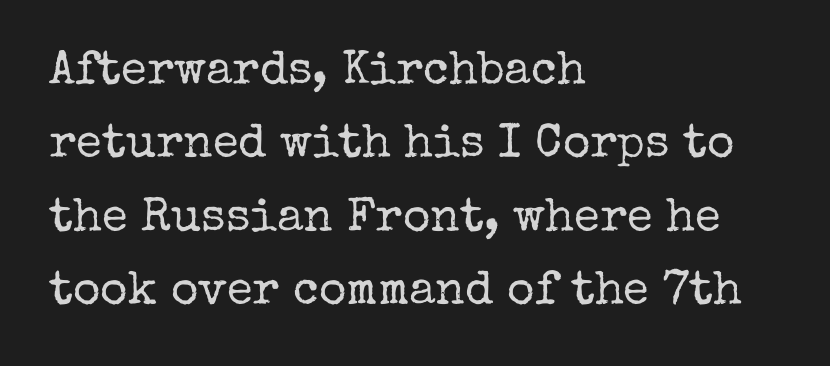
Honestly, there is no underline to notice here at all. Upright lettering throughout. The font sits on the lighter half of the weight spectrum, regular included. The face used here is proportionally spaced, like ordinary book or web type.
